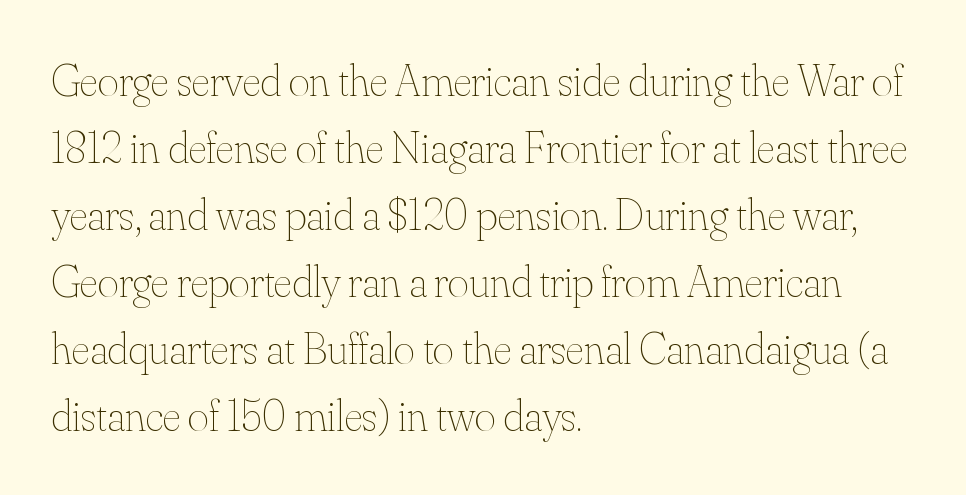
Q: Is the text bold? A: No.
Q: Is the text italic (slanted)? A: No, it is upright.
Q: Is the text underlined? A: No.
Q: How is the paragraph aligned? A: Left-aligned.
Q: Is the spacing between letters normal or unusually wide? A: Normal.
Q: Is the spacing between lines tight, normal or loose? A: Normal.
Q: Width (condensed, normal, or wide)? A: Normal.
Q: Stroke contrast? A: Medium.
Q: x-height? A: Small.
Q: Monospaced? A: No.
